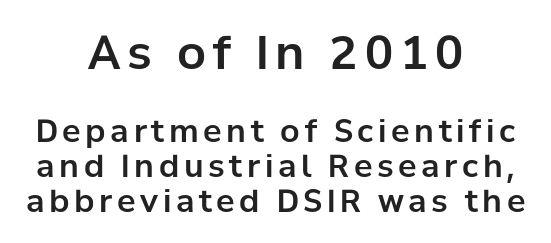
The image shows 46 px sans-serif type, upright; set centered, tight line spacing (1.13x), not underlined; the first (top) block is 1.48x larger; low stroke contrast and a medium x-height.
